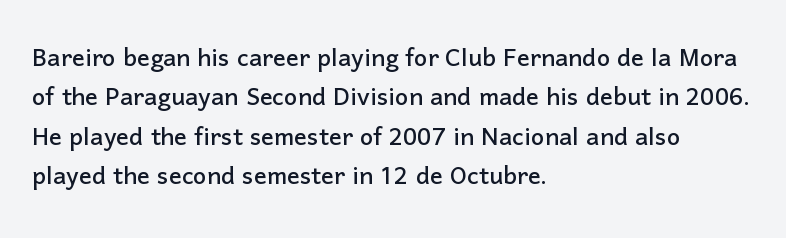
The image shows 32 px sans-serif type, upright; set left-aligned, line spacing 1.23x, normal letter spacing, not underlined; low stroke contrast and a medium x-height.
